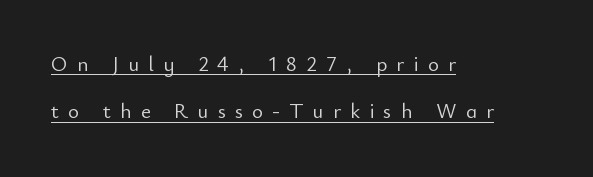
The cut favours lightness, reaching ordinary text weight at its darkest. The leading is generous, giving the passage an open texture. Underline: present. In terms of posture, this sample is upright. The setting favours the left margin, as ordinary paragraphs usually do. The face used here is rendered with a markedly widened letterfit.
